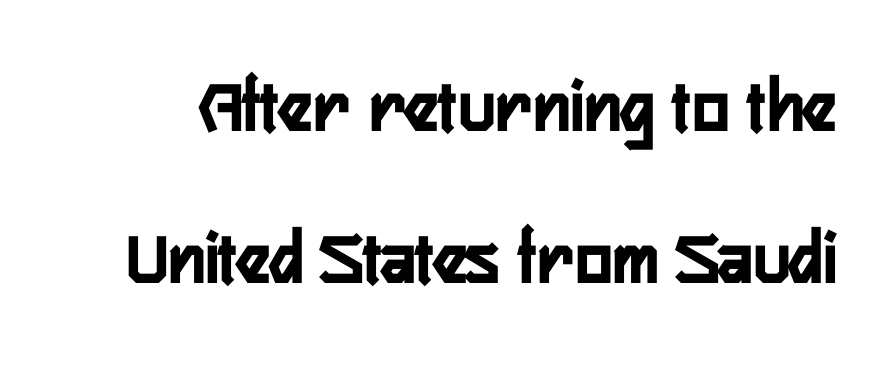
No italicization has been applied; the sample stays upright. Examine the stroke ends and you'll find no serifs. Descender tails drop into unmarked territory. You could call the tracking neutral — neither tight nor loose. The rendering uses a large line-height, opening up the rows. The passage shown is typed in a proportional face where columns would drift.
